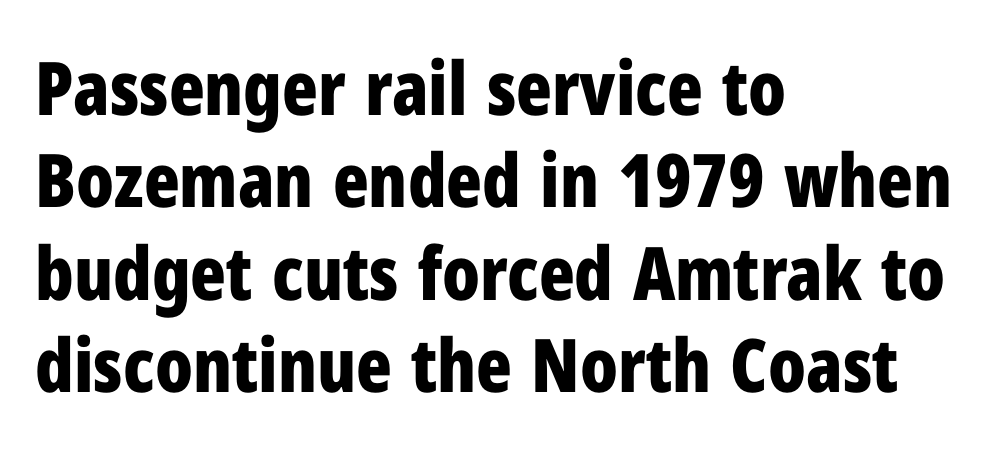
The image shows 74 px bold, condensed sans-serif type, upright; set left-aligned, normal line spacing (1.25x), normal letter spacing, not underlined; low stroke contrast and a medium x-height.
